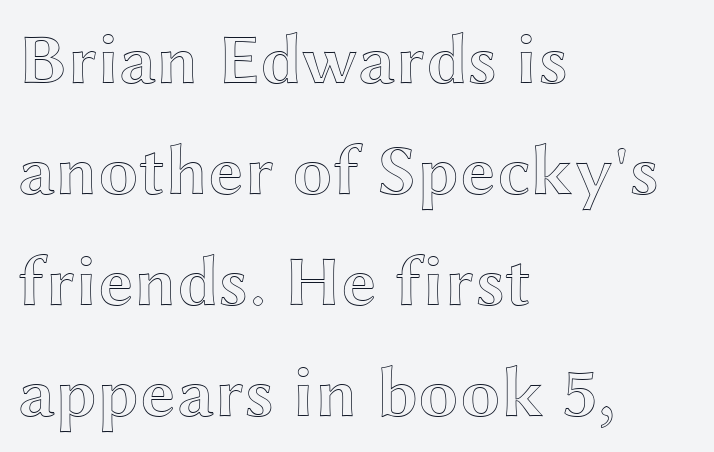
The image shows 72 px wide type, upright; set left-aligned, normal line spacing (1.54x), normal letter spacing, not underlined; a medium x-height.
